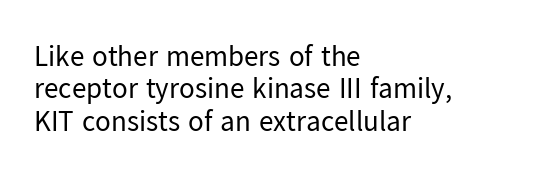
The image shows 29 px regular-weight sans-serif type, upright; set left-aligned, tight line spacing (1.12x), normal letter spacing, not underlined; low stroke contrast and a medium x-height.
